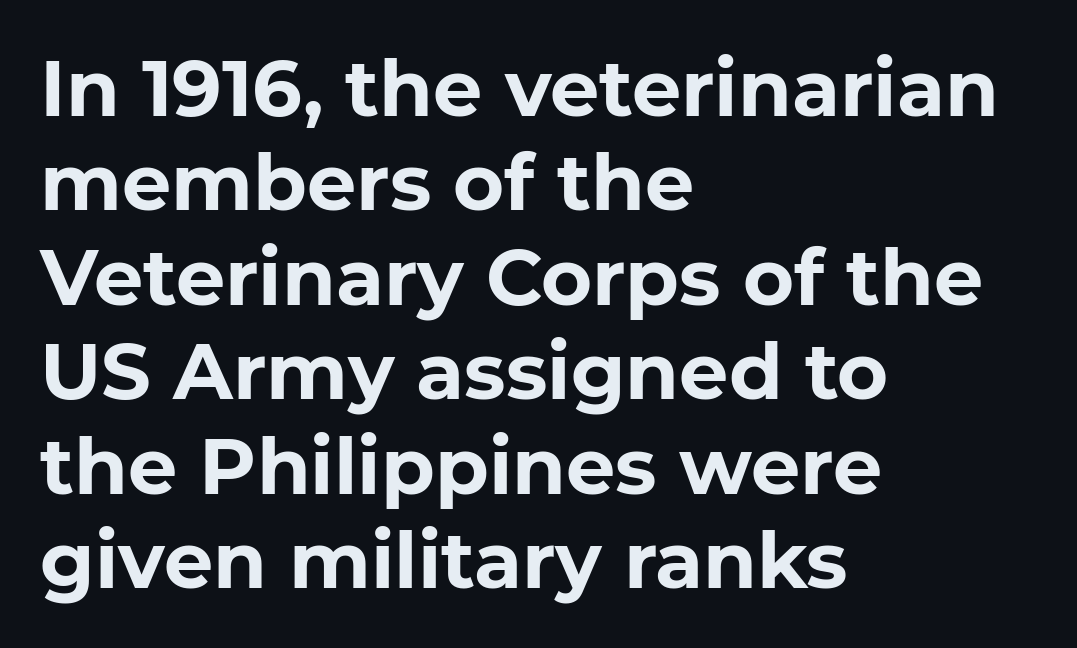
{"serif": "no", "italic": "no", "bold": "yes", "weight": "bold", "width": "normal", "stroke_contrast": "low", "x_height": "medium", "monospaced": "no", "underline": "no", "align": "left", "line_spacing_ratio": 1.21, "letter_spacing": "normal", "letter_spacing_em": 0.0, "glyph_px": 78}
